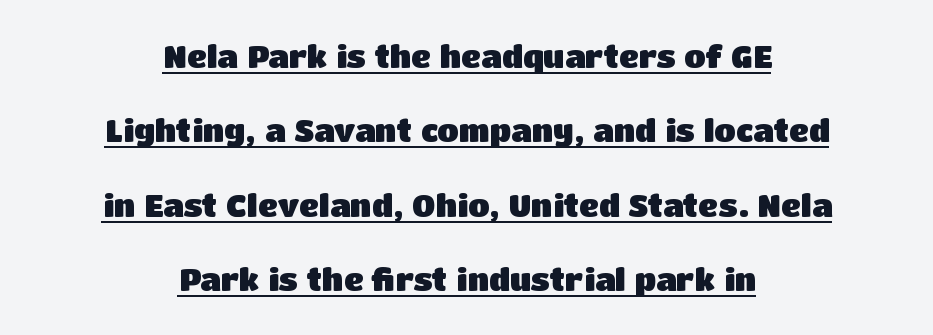
The image shows 31 px heavy sans-serif type, upright; set centered, loose line spacing (2.4x), normal letter spacing, underlined; low stroke contrast and a large x-height.
